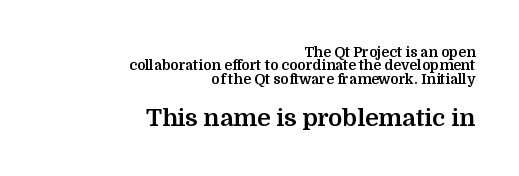
The image shows 24 px bold type, upright; set right-aligned, tight line spacing (0.96x), normal letter spacing, not underlined; the second (bottom) block is 1.71x larger.
